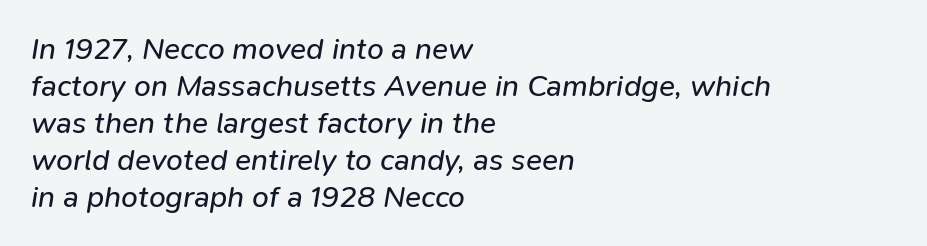
Q: Is the text bold? A: No.
Q: Is the text italic (slanted)? A: Yes, it leans right by about 9 degrees.
Q: Is the text underlined? A: No.
Q: How is the paragraph aligned? A: Left-aligned.
Q: Is the spacing between letters normal or unusually wide? A: Normal.
Q: Width (condensed, normal, or wide)? A: Normal.
Q: Stroke contrast? A: Low.
Q: x-height? A: Medium.
Q: Monospaced? A: No.
